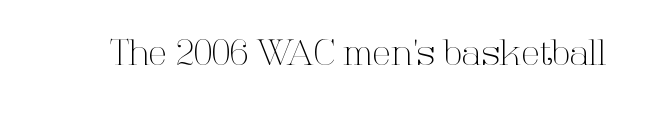
Q: Is the text bold? A: No.
Q: Is the text italic (slanted)? A: No, it is upright.
Q: Is the typeface a serif or a sans-serif typeface? A: Serif.
Q: Is the text underlined? A: No.
Q: Is the spacing between letters normal or unusually wide? A: Normal.
Q: Width (condensed, normal, or wide)? A: Normal.
Q: Stroke contrast? A: High.
Q: x-height? A: Medium.
Q: Monospaced? A: No.
